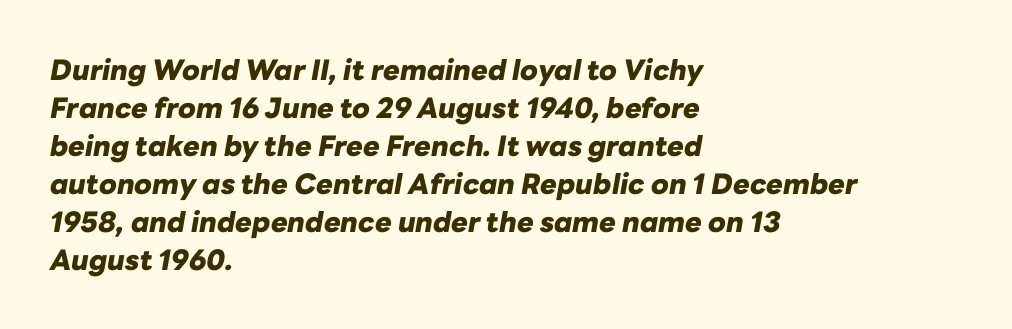
As a designer I'd log this as weight 700, bold. What stands out about the letter spacing? Nothing — it is the standard amount. The specimen reads as italic at a glance. What's the leading like? Ordinary, nothing unusual. The paragraph shown leans on its left margin. The letters advance in unequal steps, a hallmark of proportional type.
